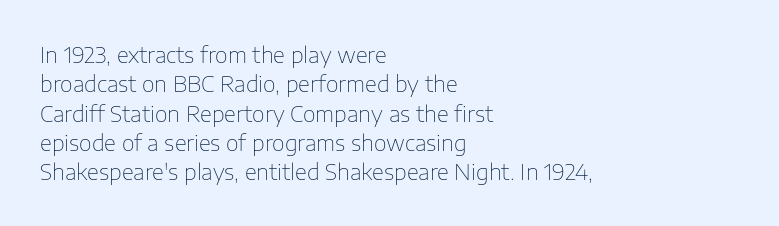
{"italic": "no", "bold": "no", "underline": "no", "align": "left", "line_spacing": "normal", "line_spacing_ratio": 1.33, "letter_spacing": "normal", "letter_spacing_em": 0.0, "glyph_px": 22}
